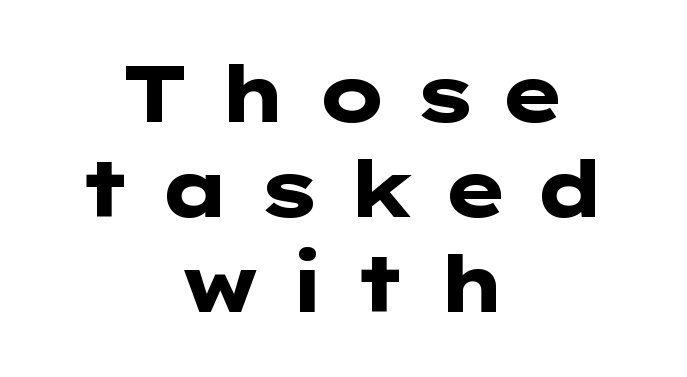
Q: Is the text bold? A: Yes.
Q: Is the text italic (slanted)? A: No, it is upright.
Q: Is the typeface a serif or a sans-serif typeface? A: Sans-serif.
Q: Is the text underlined? A: No.
Q: How is the paragraph aligned? A: Centered.
Q: Is the spacing between letters normal or unusually wide? A: Unusually wide.
Q: Width (condensed, normal, or wide)? A: Wide.
Q: Stroke contrast? A: Low.
Q: x-height? A: Medium.
